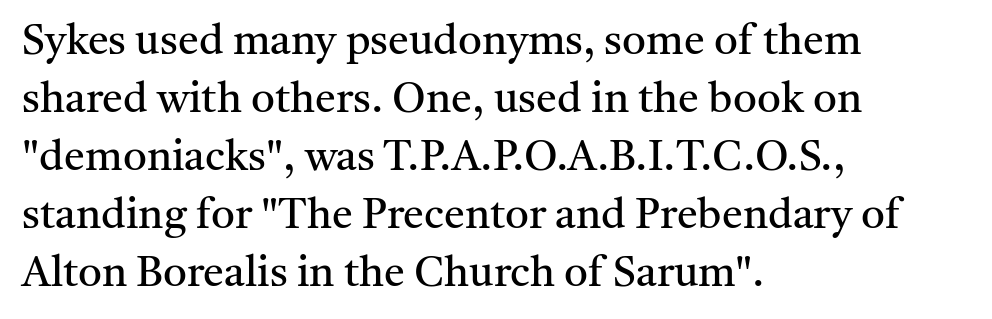
{"serif": "yes", "italic": "no", "bold": "no", "weight": "regular", "width": "normal", "stroke_contrast": "medium", "x_height": "medium", "monospaced": "no", "underline": "no", "align": "left", "line_spacing": "normal", "line_spacing_ratio": 1.38, "letter_spacing": "normal", "letter_spacing_em": 0.0, "glyph_px": 42}
